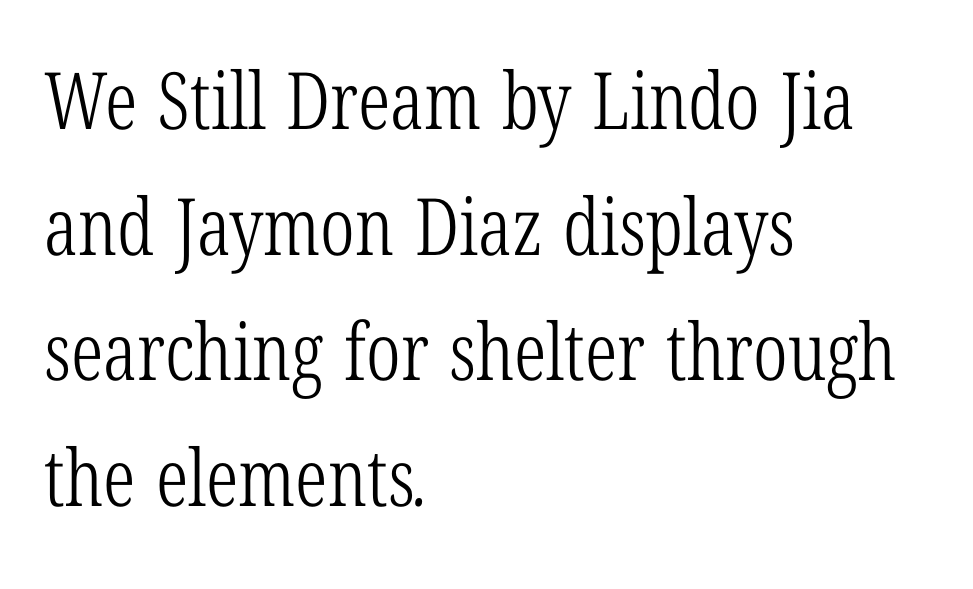
{"serif": "yes", "bold": "no", "weight": "light", "width": "condensed", "stroke_contrast": "low", "x_height": "medium", "monospaced": "no", "underline": "no", "align": "left", "line_spacing": "normal", "line_spacing_ratio": 1.59, "letter_spacing": "normal", "letter_spacing_em": 0.0, "glyph_px": 79}
